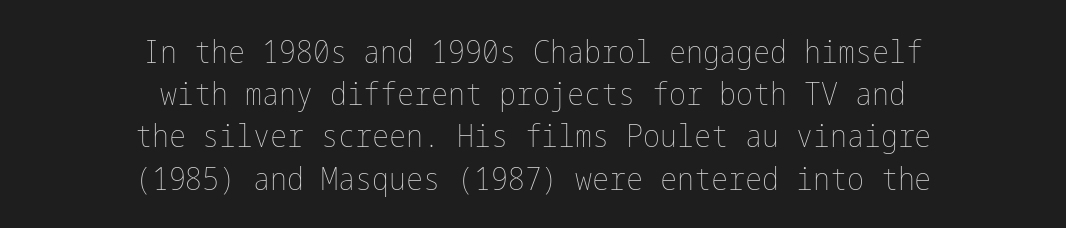
The image shows 32 px thin, condensed type, upright; set centered, normal line spacing (1.32x), normal letter spacing, not underlined; low stroke contrast and a medium x-height.
